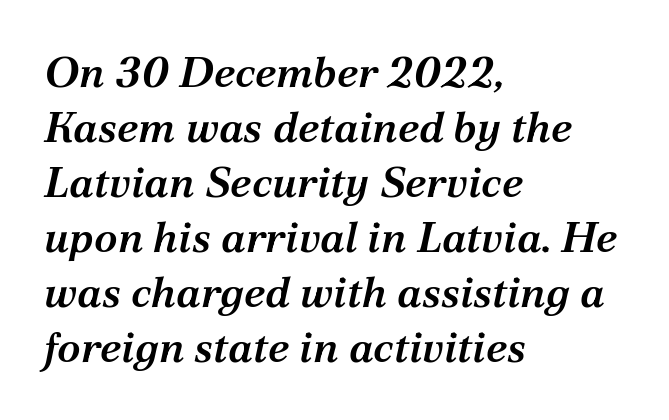
Layout note: lines flush left. The vertical gap from one line to the next is medium. The tracking reads as untouched default to a designer's eye. Summary of weight: moderately heavy, a semibold.
